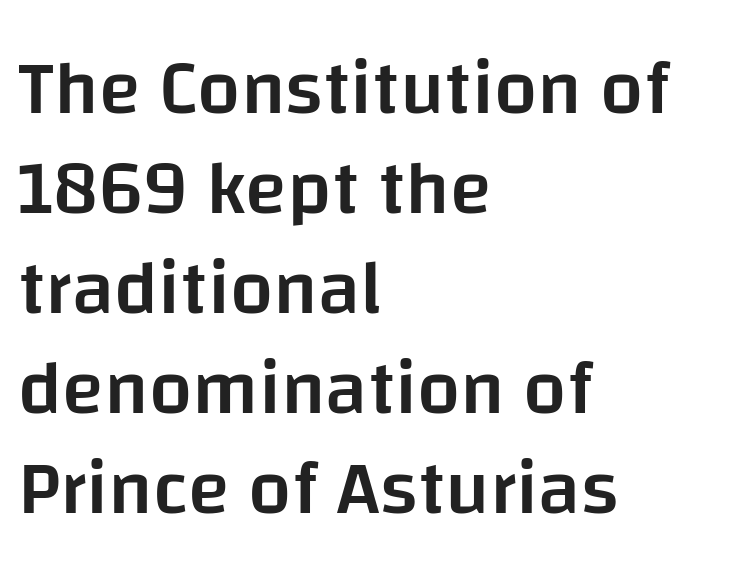
The image shows 77 px semibold sans-serif type, upright; set left-aligned, normal line spacing (1.3x), normal letter spacing, not underlined; low stroke contrast and a large x-height.
